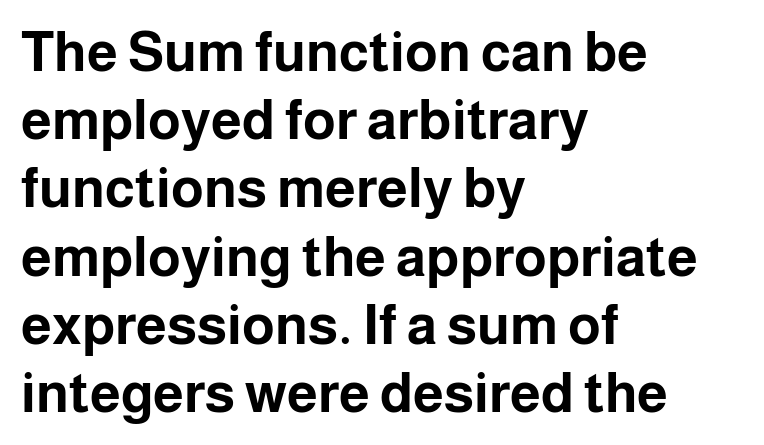
The image shows 55 px bold sans-serif type, upright; set left-aligned, line spacing 1.24x, normal letter spacing, not underlined; low stroke contrast and a medium x-height.
